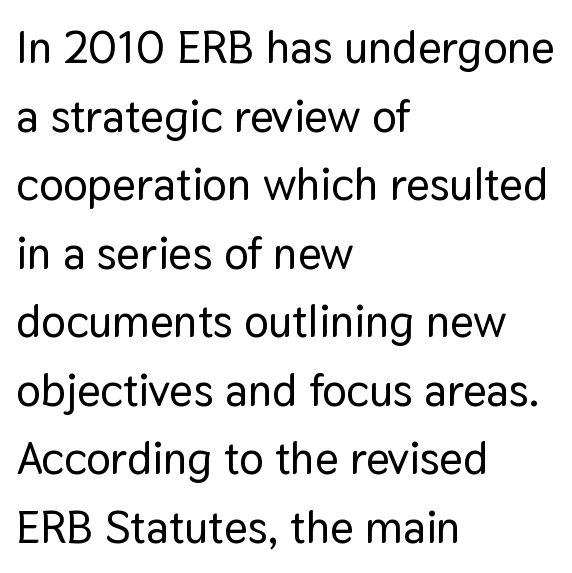
{"serif": "no", "italic": "no", "width": "normal", "stroke_contrast": "low", "x_height": "medium", "monospaced": "no", "underline": "no", "align": "left", "line_spacing": "normal", "line_spacing_ratio": 1.49, "letter_spacing": "normal", "letter_spacing_em": 0.0, "glyph_px": 46}
